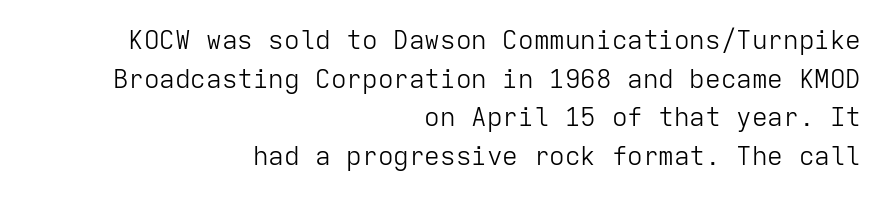
The image shows 26 px text type, upright; set right-aligned, normal line spacing (1.49x), normal letter spacing, not underlined.
